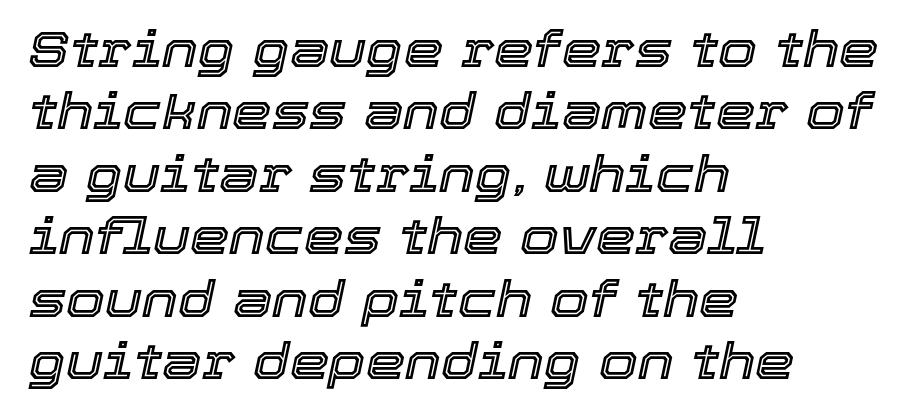
Q: Is the text italic (slanted)? A: Yes, it leans right by about 12 degrees.
Q: Is the text underlined? A: No.
Q: How is the paragraph aligned? A: Left-aligned.
Q: Is the spacing between letters normal or unusually wide? A: Normal.
Q: Is the spacing between lines tight, normal or loose? A: Normal.
Q: Width (condensed, normal, or wide)? A: Normal.
Q: x-height? A: Medium.
Q: Monospaced? A: No.
